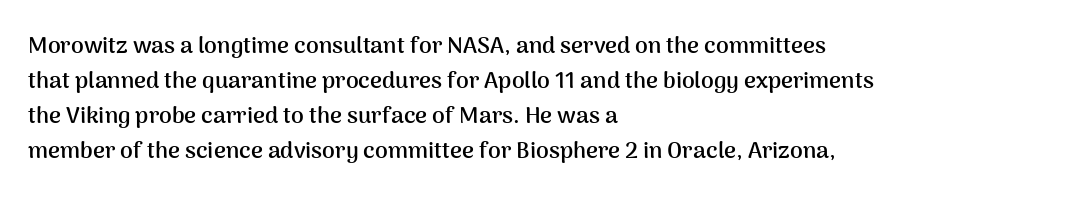
{"italic": "no", "bold": "yes", "underline": "no", "align": "left", "line_spacing": "normal", "line_spacing_ratio": 1.52, "letter_spacing": "normal", "letter_spacing_em": 0.0, "glyph_px": 23}
